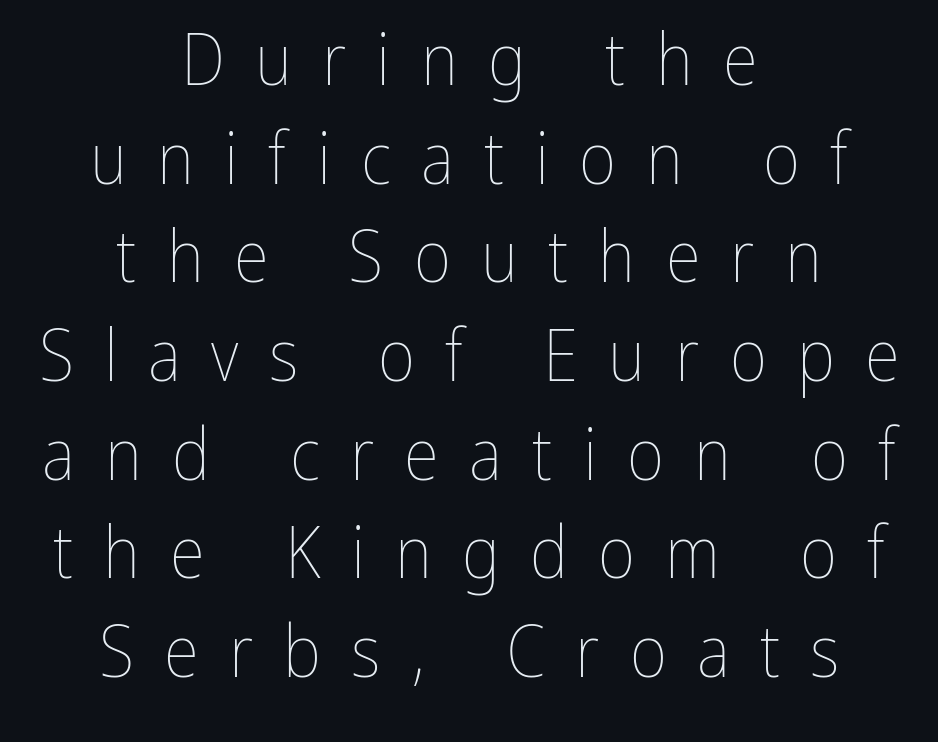
Underlining? Definitely not there. Character widths vary here, with narrow letters taking less room than wide ones. Bold? No — there's no thickening of the strokes. Notice how the stems are strictly vertical — no italics here.
